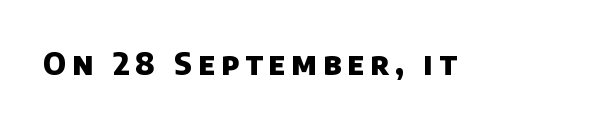
{"serif": "no", "bold": "yes", "weight": "heavy", "width": "normal", "stroke_contrast": "low", "x_height": "large", "monospaced": "no", "underline": "no", "letter_spacing": "wide", "letter_spacing_em": 0.2, "glyph_px": 31}
